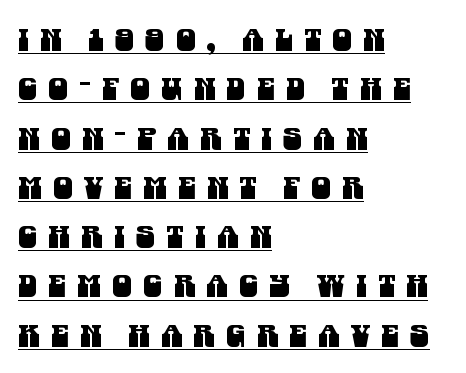
The gaps between neighbouring characters are conspicuously large. This block has exactly the height ordinary leading produces. Decoration check: the copy is underlined. Each letter's strokes conclude bluntly, with no projecting serifs. The lines are quadded left.
